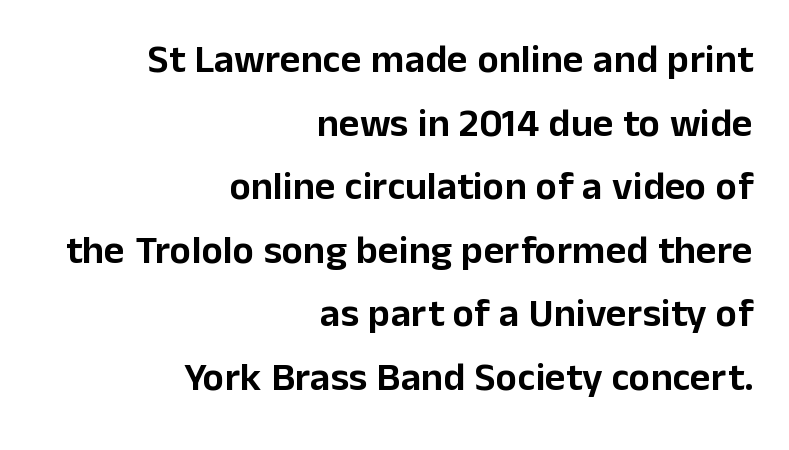
The image shows 40 px sans-serif type, upright; set right-aligned, normal line spacing (1.59x), normal letter spacing, not underlined; low stroke contrast and a medium x-height.
